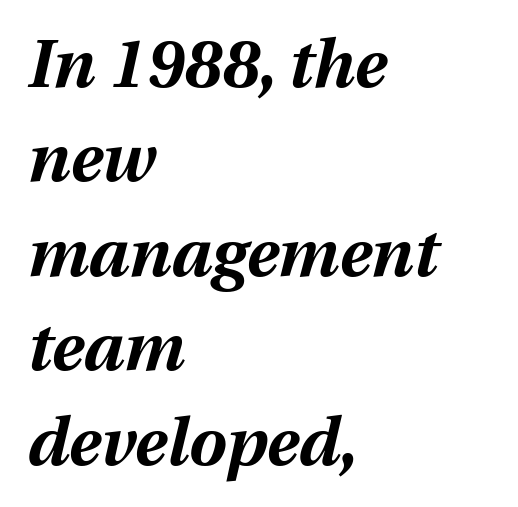
{"italic": "yes", "lean": "right", "slant_degrees": 12, "bold": "yes", "weight": "bold", "width": "normal", "stroke_contrast": "medium", "x_height": "medium", "monospaced": "no", "underline": "no", "align": "left", "line_spacing": "normal", "line_spacing_ratio": 1.41, "letter_spacing": "normal", "letter_spacing_em": 0.0, "glyph_px": 67}
